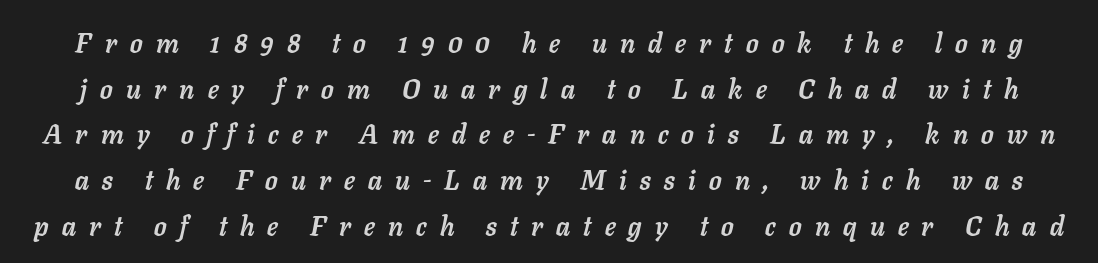
Is the letter spacing exaggerated? Yes — the characters are pushed far apart. The foot of each line stays bare and open. Horizontal bands of white between lines are of average thickness. The axis of the letterforms is tilted away from vertical. Stroke thickness is high; the sample reads as a true bold.
